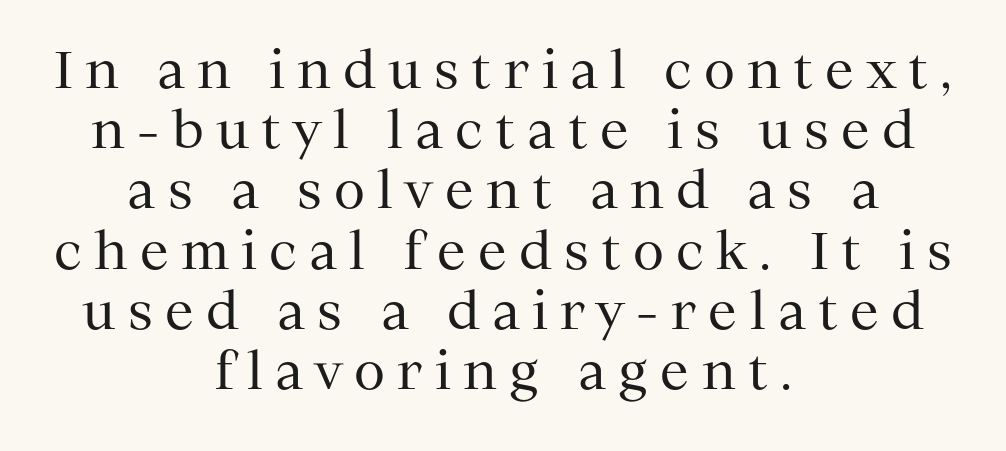
The rendering positions every line midway between the sides. Short note: letters widely spaced. Words float on clear page, feet unadorned. Classification — serif. These lines are rendered in a variable-pitch font. You can tell it's not italic because the verticals are truly vertical.
